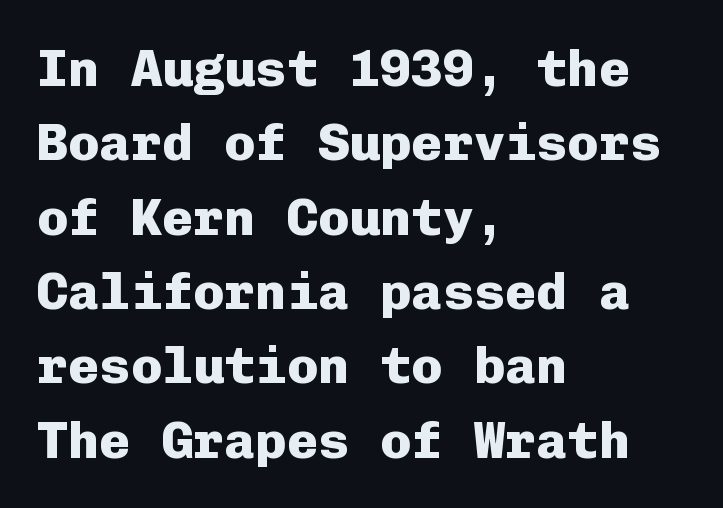
The image shows 52 px heavy sans-serif type, upright, monospaced; set left-aligned, normal line spacing (1.43x), normal letter spacing, not underlined; low stroke contrast and a medium x-height.
